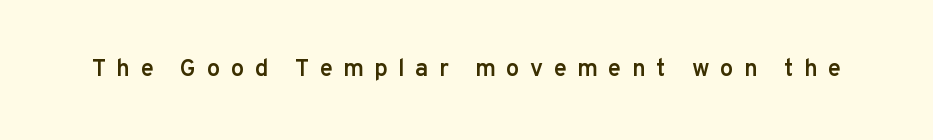
Q: Is the text bold? A: Semi-bold.
Q: Is the text italic (slanted)? A: No, it is upright.
Q: Is the text underlined? A: No.
Q: Is the spacing between letters normal or unusually wide? A: Unusually wide.
